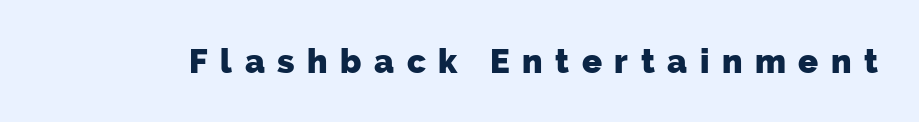
The image shows 33 px heavy sans-serif type; set unusually wide letter spacing (+0.38 em), not underlined; low stroke contrast and a medium x-height.
